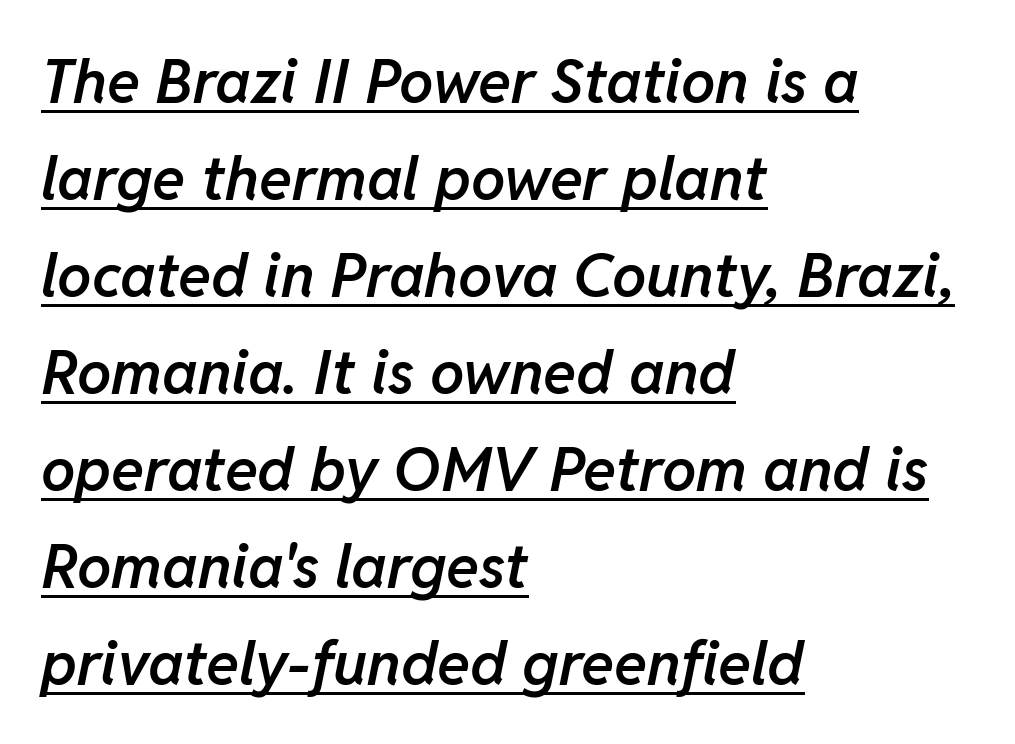
{"italic": "yes", "lean": "right", "slant_degrees": 11, "bold": "semi", "weight": "semibold", "width": "normal", "stroke_contrast": "low", "x_height": "medium", "monospaced": "no", "underline": "yes", "align": "left", "line_spacing": "normal", "line_spacing_ratio": 1.59, "letter_spacing": "normal", "letter_spacing_em": 0.0, "glyph_px": 61}
